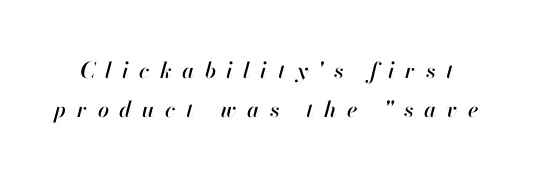
Q: Is the text italic (slanted)? A: Yes, it leans right by about 13 degrees.
Q: Is the text underlined? A: No.
Q: Is the spacing between letters normal or unusually wide? A: Unusually wide.
